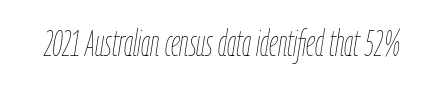
The image shows 36 px thin, condensed type, italic (leaning right); set normal letter spacing, not underlined; low stroke contrast and a medium x-height.
